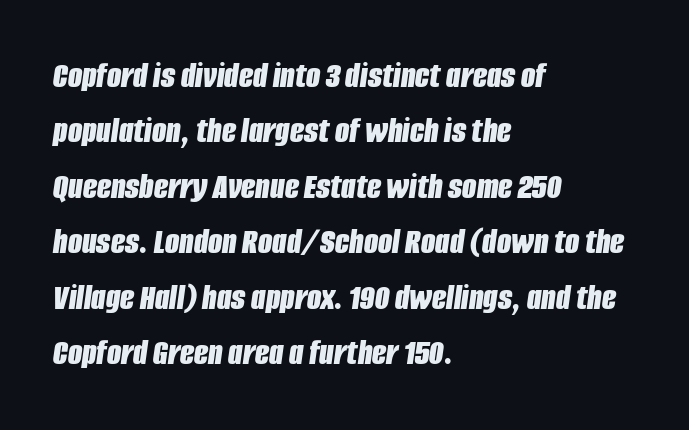
The image shows 37 px bold, condensed type, italic (leaning right); set left-aligned, normal line spacing (1.5x), normal letter spacing, not underlined; low stroke contrast and a large x-height.
